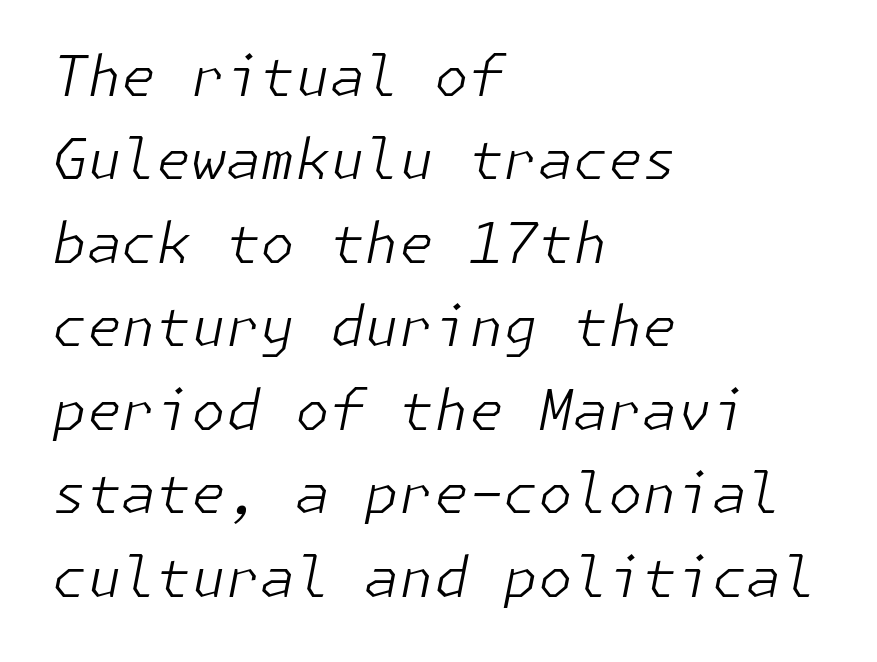
The image shows 56 px light type, italic (leaning right); set left-aligned, normal line spacing (1.49x), normal letter spacing, not underlined; low stroke contrast and a medium x-height.
